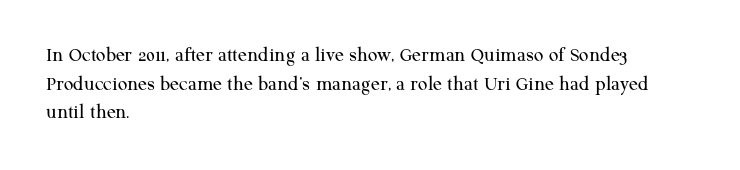
Q: Is the text bold? A: No.
Q: Is the text italic (slanted)? A: No, it is upright.
Q: Is the text underlined? A: No.
Q: How is the paragraph aligned? A: Left-aligned.
Q: Is the spacing between letters normal or unusually wide? A: Normal.
Q: Is the spacing between lines tight, normal or loose? A: Normal.
